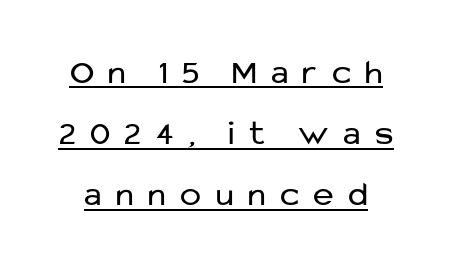
The letters stand straight up with perfectly vertical stems. You can see a thin bar hugging the bottom of the glyphs. These lines are rendered in a variable-pitch font. The typesetting does not lean heavy: it is not bold.
